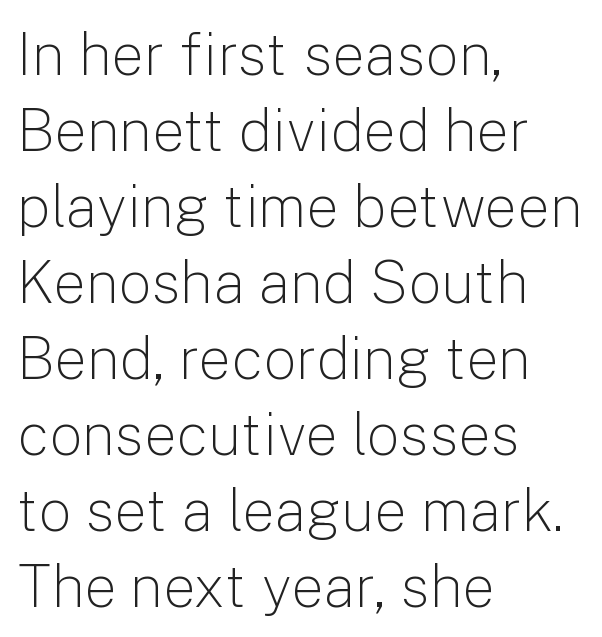
These lines are rendered in a variable-pitch font. The tracking reads as untouched default to a designer's eye. The gap between lines stays unmarked. Check where the strokes stop: nothing finishes them off — pure sans. Interline gaps are of average width in this sample.
